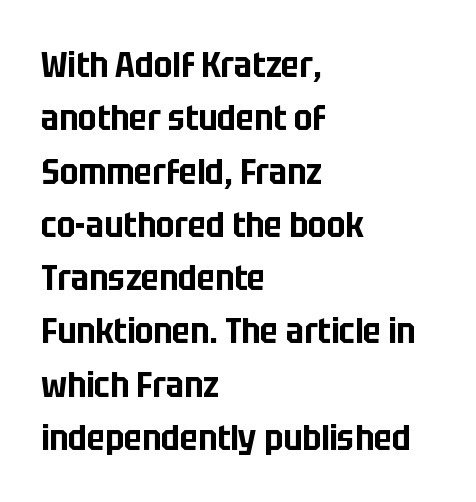
The specimen omits any rule beneath the text block's lines. Tall strokes in this sample are plumb rather than angled. What kind of face is this? One without serifs — a sans. Notice how the passage keeps a crisp vertical edge on the left only.
